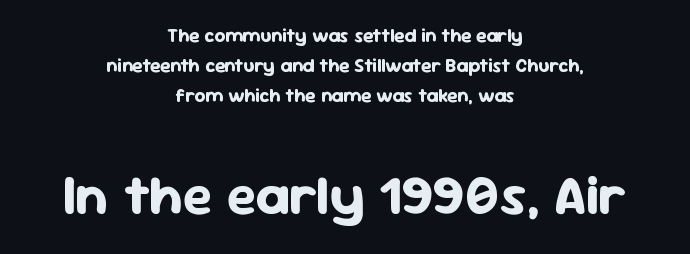
{"serif": "no", "italic": "no", "bold": "yes", "weight": "bold", "width": "normal", "stroke_contrast": "low", "x_height": "medium", "monospaced": "no", "underline": "no", "align": "center", "line_spacing": "normal", "line_spacing_ratio": 1.58, "letter_spacing": "normal", "letter_spacing_em": 0.0, "larger_block": "second", "size_ratio": 2.95, "glyph_px": 56}
